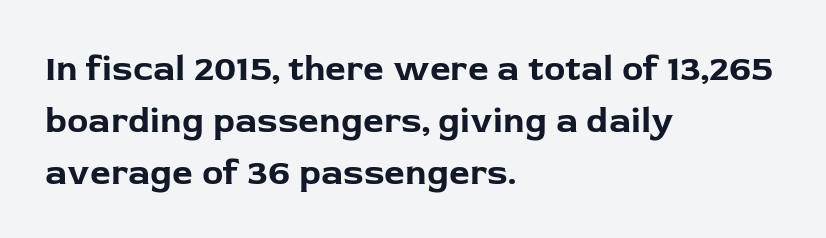
{"serif": "no", "italic": "no", "bold": "yes", "weight": "bold", "width": "normal", "stroke_contrast": "low", "x_height": "medium", "monospaced": "no", "underline": "no", "align": "left", "line_spacing": "normal", "line_spacing_ratio": 1.44, "letter_spacing": "normal", "letter_spacing_em": 0.0, "glyph_px": 36}
